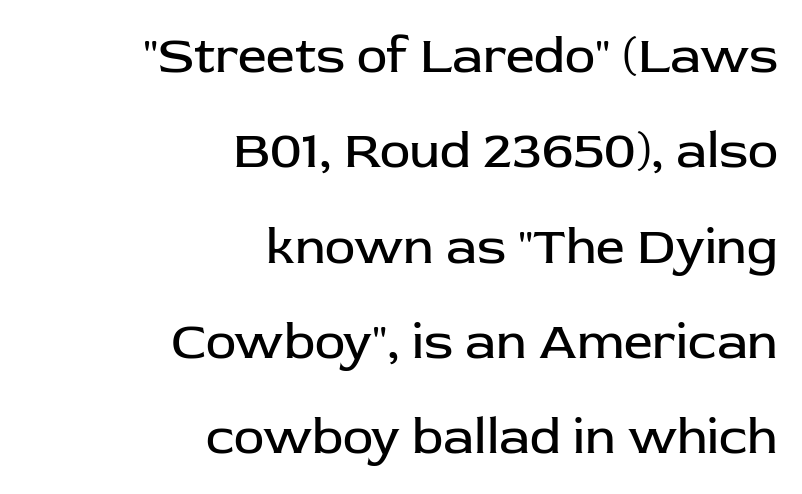
The image shows 51 px regular-weight sans-serif type, upright; set right-aligned, line spacing 1.87x, normal letter spacing, not underlined; low stroke contrast and a medium x-height.
